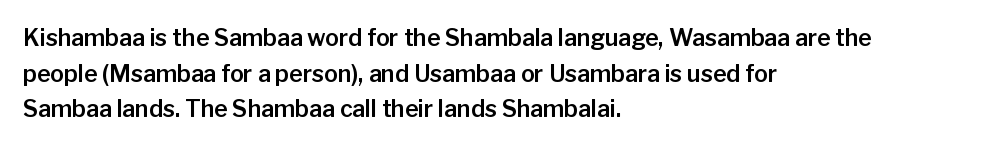
Q: Is the text italic (slanted)? A: No, it is upright.
Q: Is the text underlined? A: No.
Q: How is the paragraph aligned? A: Left-aligned.
Q: Is the spacing between letters normal or unusually wide? A: Normal.
Q: Is the spacing between lines tight, normal or loose? A: Normal.
